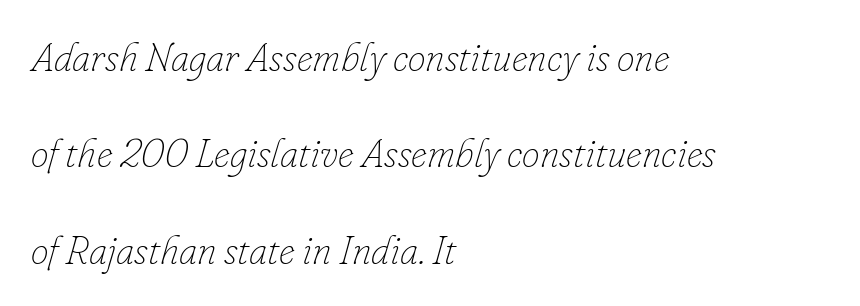
Q: Is the text bold? A: No.
Q: Is the text italic (slanted)? A: Yes, it leans right by about 16 degrees.
Q: Is the text underlined? A: No.
Q: How is the paragraph aligned? A: Left-aligned.
Q: Is the spacing between letters normal or unusually wide? A: Normal.
Q: Is the spacing between lines tight, normal or loose? A: Loose.
Q: Width (condensed, normal, or wide)? A: Normal.
Q: Stroke contrast? A: Low.
Q: x-height? A: Small.
Q: Monospaced? A: No.
